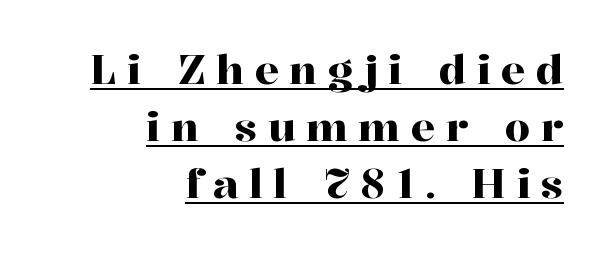
Q: Is the text italic (slanted)? A: No, it is upright.
Q: Is the typeface a serif or a sans-serif typeface? A: Serif.
Q: Is the text underlined? A: Yes.
Q: How is the paragraph aligned? A: Right-aligned.
Q: Is the spacing between letters normal or unusually wide? A: Unusually wide.
Q: Is the spacing between lines tight, normal or loose? A: Normal.
Q: Width (condensed, normal, or wide)? A: Normal.
Q: Stroke contrast? A: High.
Q: x-height? A: Medium.
Q: Monospaced? A: No.
